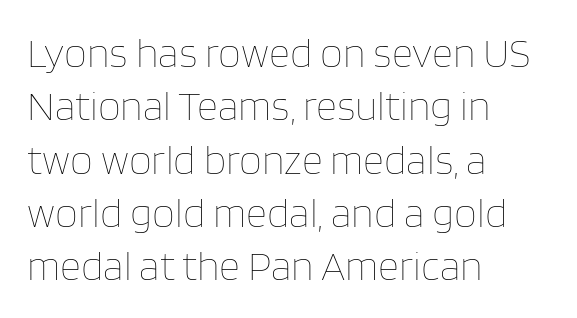
The image shows 41 px thin type, upright; set left-aligned, normal line spacing (1.3x), normal letter spacing, not underlined; low stroke contrast and a large x-height.
